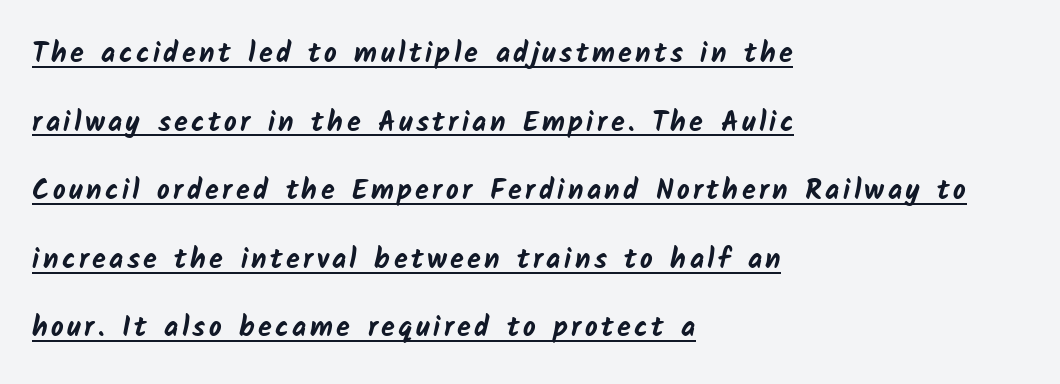
This is heavy type, rendered in bold. Each letter keeps its own natural width here, so spacing adapts to shape. The compositor pushed each line to the left boundary. Somebody hit Ctrl+U on this one — the words are underlined.
